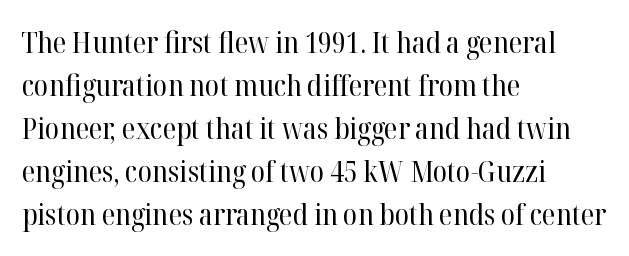
Q: Is the text bold? A: No.
Q: Is the text italic (slanted)? A: No, it is upright.
Q: Is the typeface a serif or a sans-serif typeface? A: Serif.
Q: Is the text underlined? A: No.
Q: How is the paragraph aligned? A: Left-aligned.
Q: Is the spacing between letters normal or unusually wide? A: Normal.
Q: Is the spacing between lines tight, normal or loose? A: Normal.
Q: Width (condensed, normal, or wide)? A: Normal.
Q: Stroke contrast? A: High.
Q: x-height? A: Medium.
Q: Monospaced? A: No.
